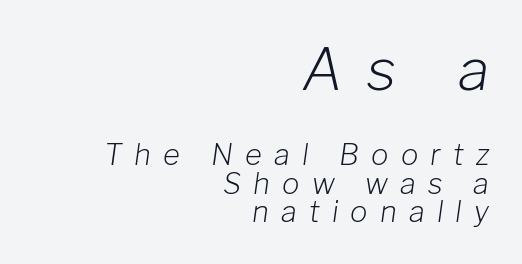
The image shows 58 px light type, italic (leaning right); set right-aligned, tight line spacing (0.98x), unusually wide letter spacing (+0.42 em), not underlined; the first (top) block is 2.0x larger; low stroke contrast and a medium x-height.
